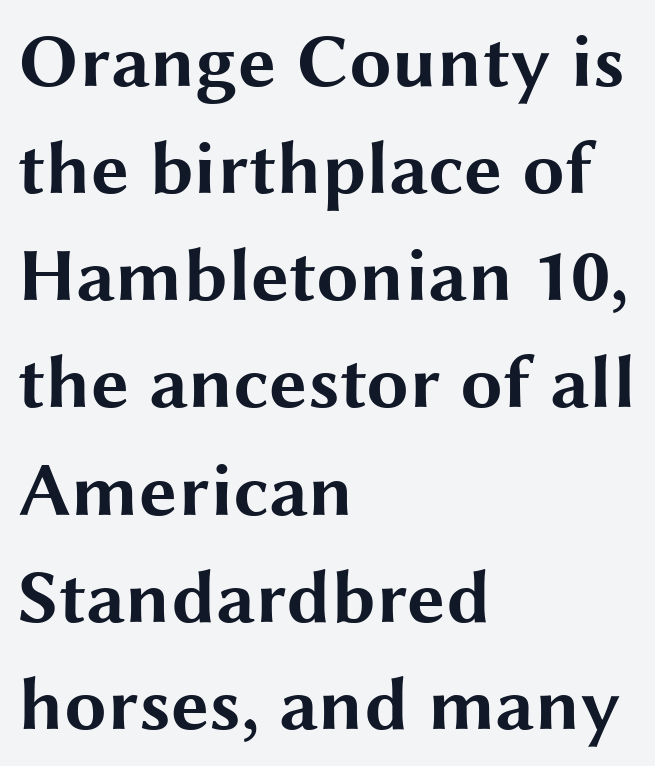
Ordinary non-slanted type is in use. The characters display no serif detailing; their extremities are plain. Is the block centered? No — it sits flush against the left margin. The block of text has a typical density, with ordinary space between rows. Descenders are the only things crossing below the line.
